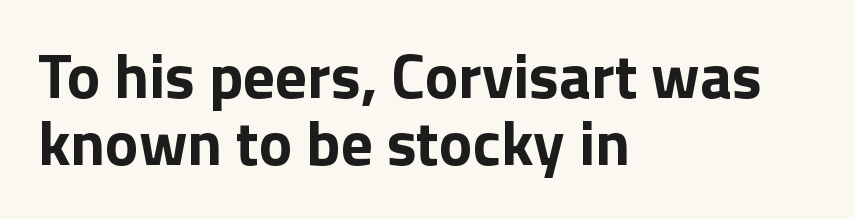
The image shows 63 px bold sans-serif type, upright; set left-aligned, tight line spacing (1.06x), normal letter spacing, not underlined; low stroke contrast and a medium x-height.
